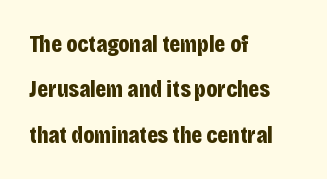
{"italic": "no", "bold": "yes", "underline": "no", "align": "left", "line_spacing_ratio": 1.89, "letter_spacing": "normal", "letter_spacing_em": 0.0, "glyph_px": 24}
